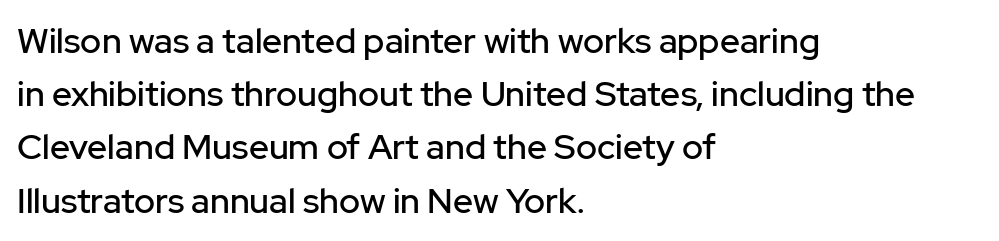
The image shows 35 px sans-serif type, upright; set left-aligned, normal line spacing (1.52x), normal letter spacing, not underlined; low stroke contrast and a medium x-height.
